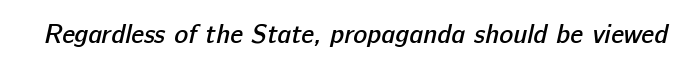
{"bold": "semi", "underline": "no", "letter_spacing": "normal", "letter_spacing_em": 0.0, "glyph_px": 26}
